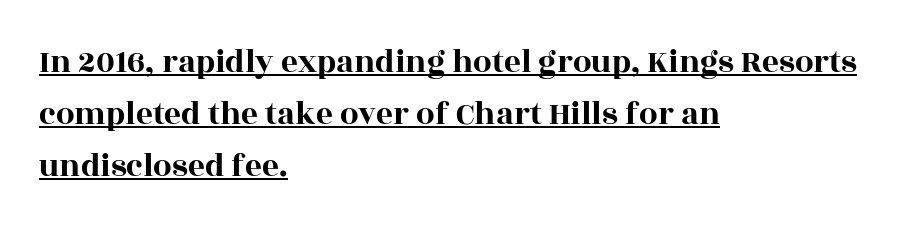
In CSS terms this would be text-align: left. Italic: no, the glyphs are upright roman. Typographically, this falls in the serif category. Successive baselines arrive at the customary interval. These lines keep a tight, regular rhythm from letter to letter.
